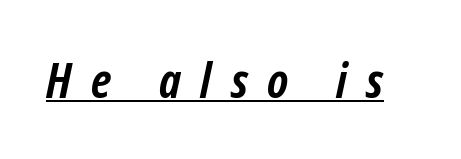
{"italic": "yes", "lean": "right", "slant_degrees": 12, "bold": "yes", "weight": "semibold", "width": "condensed", "stroke_contrast": "low", "x_height": "medium", "monospaced": "no", "underline": "yes", "letter_spacing": "wide", "letter_spacing_em": 0.41, "glyph_px": 48}
